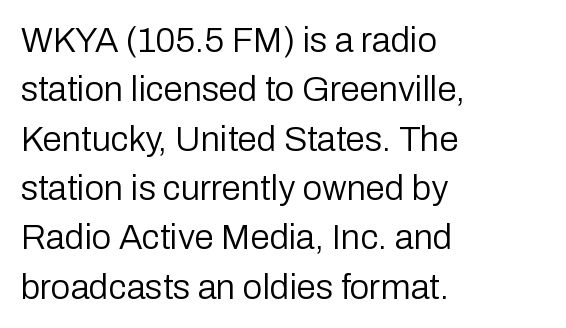
{"serif": "no", "italic": "no", "bold": "no", "weight": "regular", "width": "normal", "stroke_contrast": "low", "x_height": "medium", "monospaced": "no", "underline": "no", "align": "left", "line_spacing": "normal", "line_spacing_ratio": 1.41, "letter_spacing": "normal", "letter_spacing_em": 0.0, "glyph_px": 35}
